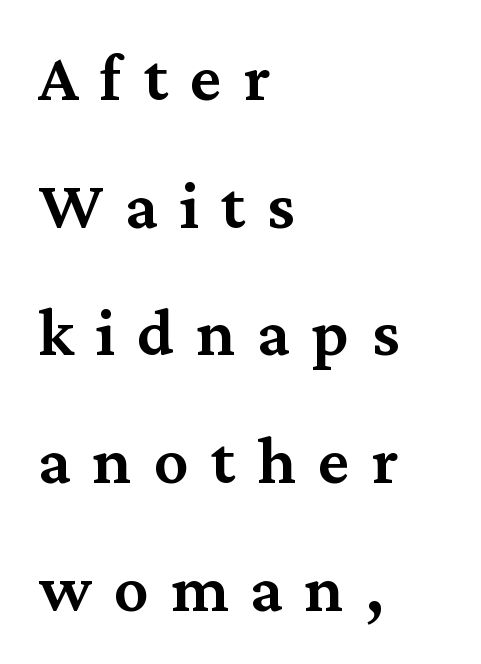
{"serif": "yes", "italic": "no", "bold": "semi", "weight": "semibold", "width": "normal", "stroke_contrast": "medium", "x_height": "medium", "monospaced": "no", "underline": "no", "align": "left", "line_spacing_ratio": 1.85, "letter_spacing": "wide", "letter_spacing_em": 0.32, "glyph_px": 69}
